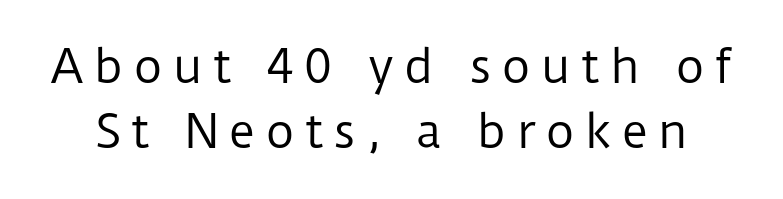
Q: Is the text bold? A: No.
Q: Is the text italic (slanted)? A: No, it is upright.
Q: Is the typeface a serif or a sans-serif typeface? A: Sans-serif.
Q: Is the text underlined? A: No.
Q: Is the spacing between letters normal or unusually wide? A: Unusually wide.
Q: Is the spacing between lines tight, normal or loose? A: Normal.
Q: Width (condensed, normal, or wide)? A: Normal.
Q: Stroke contrast? A: Low.
Q: x-height? A: Medium.
Q: Monospaced? A: No.
